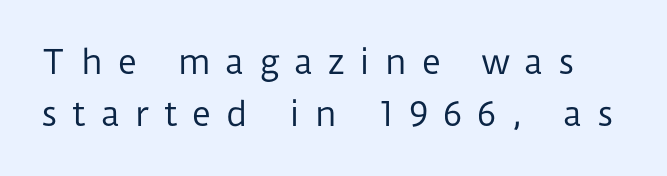
Type style note: lacks serifs. Loose tracking; the words dissolve into strings of separated letters. A typesetter would mark this as roman, not italic. A typesetter would call this proportional, since set widths differ per character. Check the space under the baseline: it is left empty.
